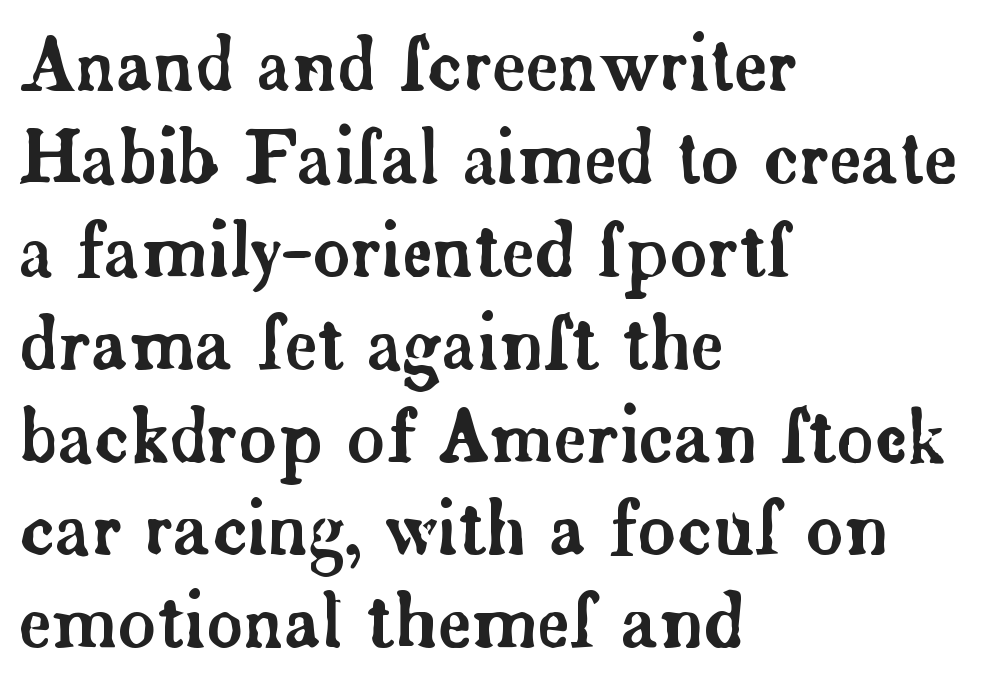
{"serif": "yes", "italic": "no", "width": "normal", "stroke_contrast": "low", "x_height": "small", "monospaced": "no", "underline": "no", "align": "left", "line_spacing": "normal", "line_spacing_ratio": 1.29, "letter_spacing": "normal", "letter_spacing_em": 0.0, "glyph_px": 72}
